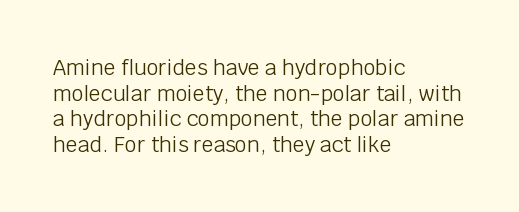
Does extra space separate the letters? No, they use regular spacing. The passage is arranged the way most books set body copy — flush left. The area under the type is left untouched. The face looks like a standard text weight, possibly lighter. Notice how the stems are strictly vertical — no italics here.
